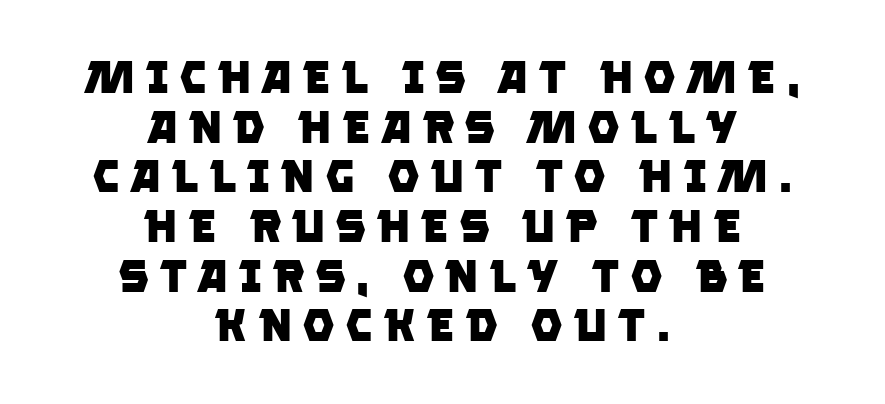
Q: Is the text bold? A: Yes.
Q: Is the typeface a serif or a sans-serif typeface? A: Sans-serif.
Q: Is the text underlined? A: No.
Q: How is the paragraph aligned? A: Centered.
Q: Is the spacing between letters normal or unusually wide? A: Unusually wide.
Q: Is the spacing between lines tight, normal or loose? A: Tight.
Q: Width (condensed, normal, or wide)? A: Normal.
Q: Stroke contrast? A: Low.
Q: x-height? A: Large.
Q: Monospaced? A: No.
